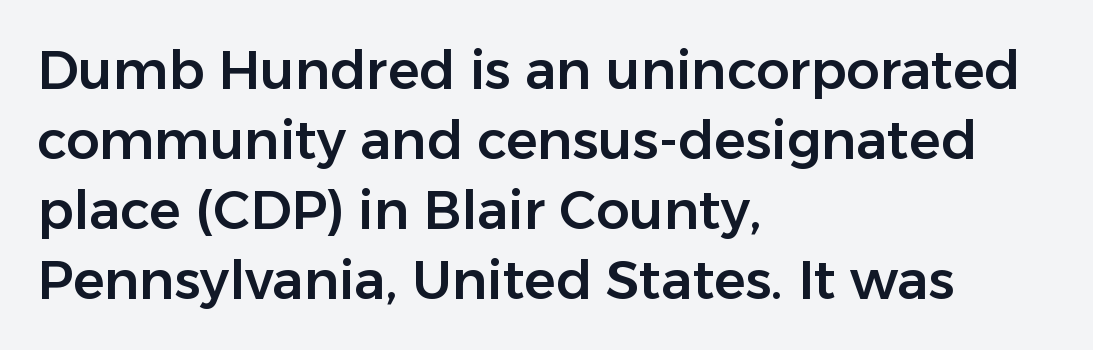
The image shows 53 px sans-serif type, upright; set left-aligned, normal line spacing (1.32x), normal letter spacing, not underlined; low stroke contrast and a medium x-height.
